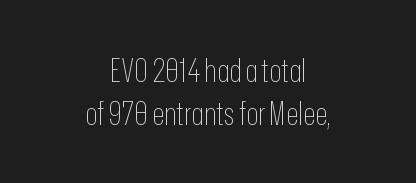
Every row of glyphs is offset so its center matches the block's center. Spacing verdict: proportional, widths tailored to each character. Observe the ordinary spacing: letters are neighbours, not strangers. Unbolded letterforms with no extra heft. Check under the words: just untouched page. No feet cap the strokes, marking this as sans-serif type.
